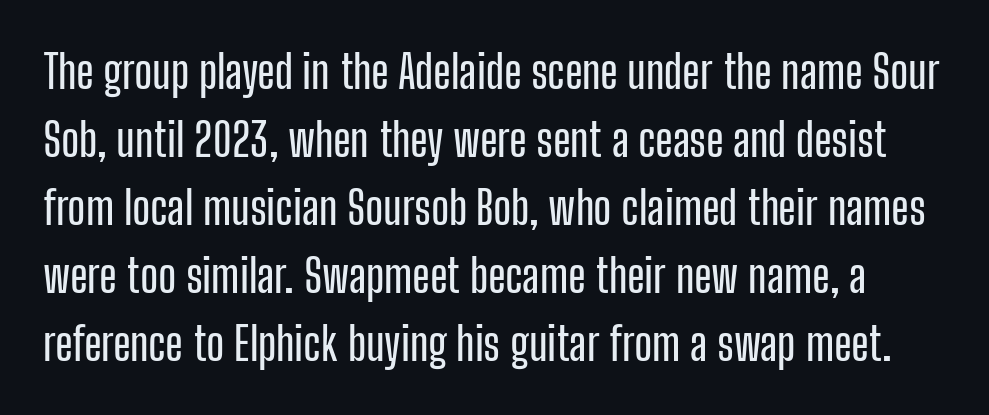
{"serif": "no", "italic": "no", "width": "condensed", "stroke_contrast": "low", "x_height": "medium", "monospaced": "no", "underline": "no", "line_spacing": "normal", "line_spacing_ratio": 1.48, "letter_spacing": "normal", "letter_spacing_em": 0.0, "glyph_px": 46}
